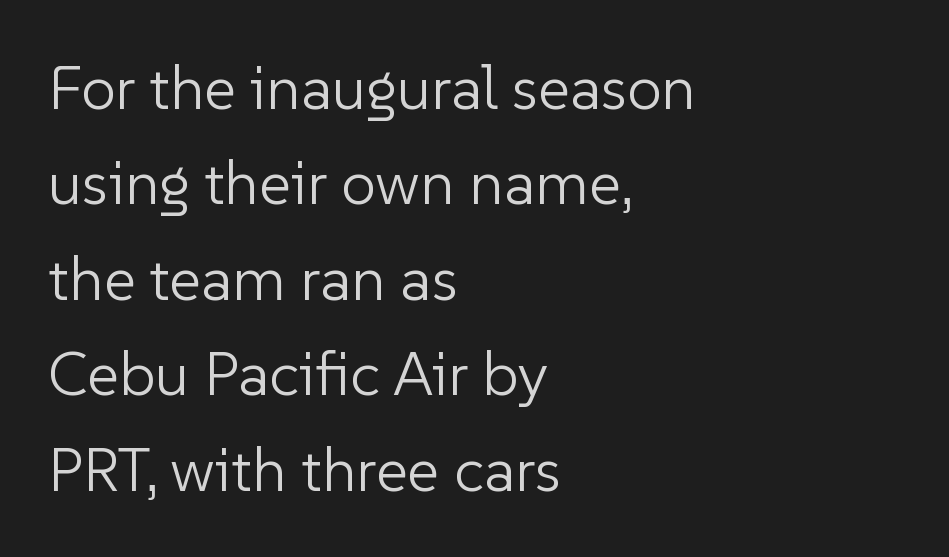
Plain, unruled lines of type. Proportional: the letters do not fall into vertical columns. To sum up the face: it is a sans, with no serifs. A light-to-regular cut is what we see here.
